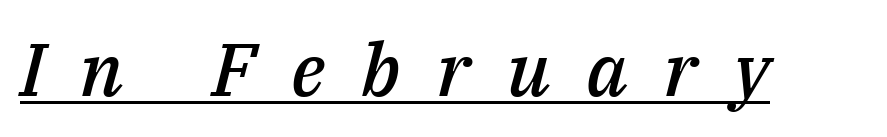
Q: Is the text bold? A: Semi-bold.
Q: Is the text italic (slanted)? A: Yes, it leans right by about 14 degrees.
Q: Is the text underlined? A: Yes.
Q: Is the spacing between letters normal or unusually wide? A: Unusually wide.
Q: Width (condensed, normal, or wide)? A: Normal.
Q: Stroke contrast? A: Medium.
Q: x-height? A: Medium.
Q: Monospaced? A: No.
